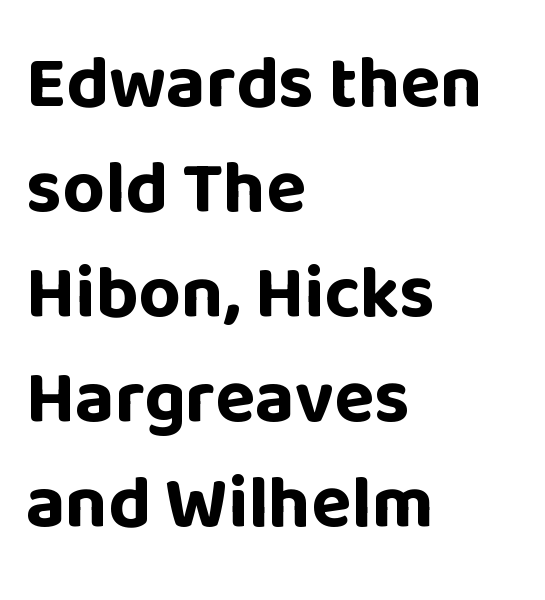
{"serif": "no", "italic": "no", "bold": "yes", "weight": "bold", "width": "normal", "stroke_contrast": "low", "x_height": "large", "monospaced": "no", "underline": "no", "align": "left", "line_spacing": "normal", "line_spacing_ratio": 1.42, "letter_spacing": "normal", "letter_spacing_em": 0.0, "glyph_px": 74}
